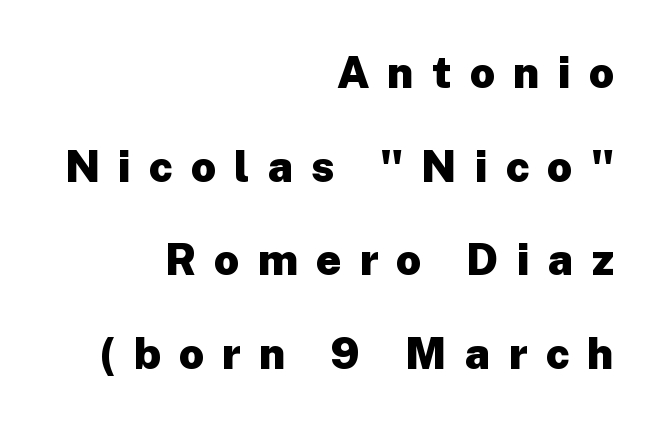
Lines of text with bare space underneath. You can tell it's not italic because the verticals are truly vertical. This is sans-serif lettering, the kind often seen on screens and signage. Short note: letters widely spaced. Varying glyph widths throughout — classic text-font behaviour. Leading is clearly above the norm, producing a sparse column.
